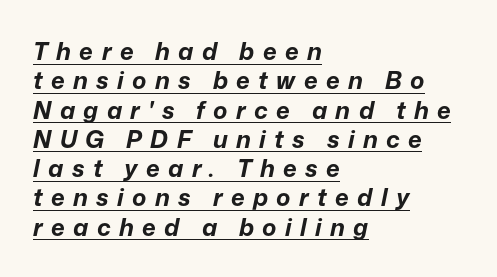
{"italic": "yes", "lean": "right", "slant_degrees": 12, "bold": "yes", "underline": "yes", "align": "left", "line_spacing_ratio": 1.22, "letter_spacing": "wide", "letter_spacing_em": 0.35, "glyph_px": 24}
